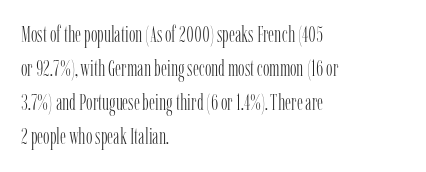
Q: Is the text bold? A: No.
Q: Is the text italic (slanted)? A: No, it is upright.
Q: Is the text underlined? A: No.
Q: How is the paragraph aligned? A: Left-aligned.
Q: Is the spacing between letters normal or unusually wide? A: Normal.
Q: Is the spacing between lines tight, normal or loose? A: Normal.
